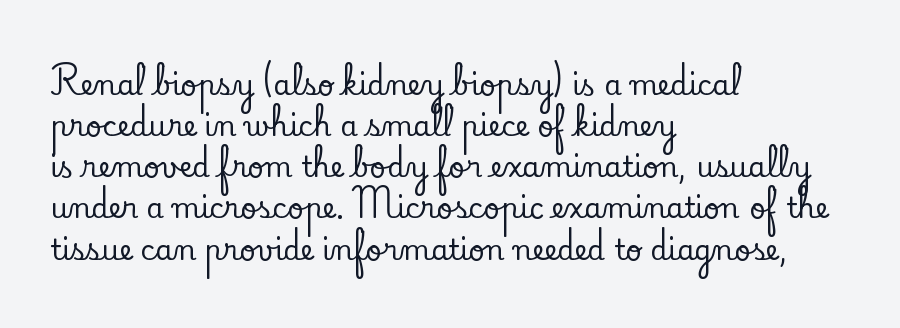
Check under the words: just untouched page. Note: serifs present on the glyphs. The letters stand straight up with perfectly vertical stems. Students, note that the glyphs here touch the page at normal intervals. Students, observe: this is what conventionally led text looks like.
